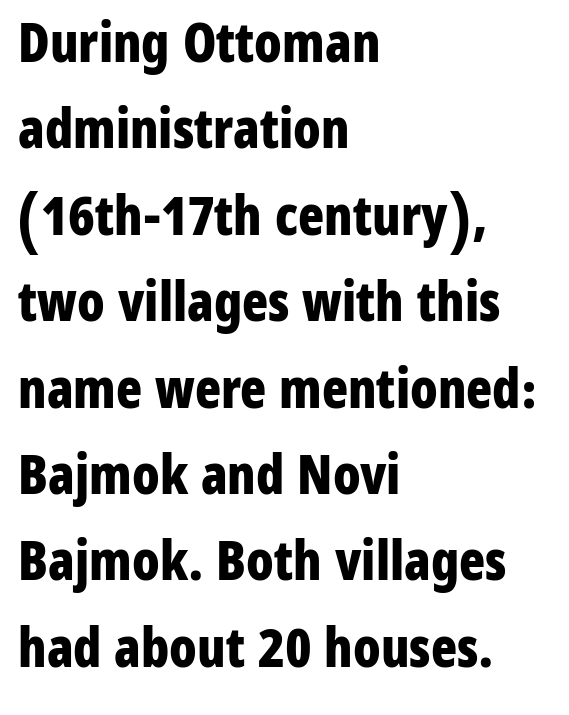
{"serif": "no", "italic": "no", "bold": "yes", "weight": "bold", "width": "condensed", "stroke_contrast": "low", "x_height": "medium", "monospaced": "no", "underline": "no", "align": "left", "line_spacing": "normal", "line_spacing_ratio": 1.6, "letter_spacing": "normal", "letter_spacing_em": 0.0, "glyph_px": 54}
